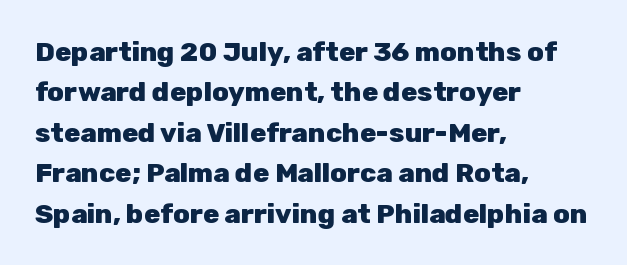
Look at the tracking — it's just the regular setting, nothing added. A classic flush-left, rag-right setting is used for this passage. Lines of text with bare space underneath. The font's upright variant was chosen for this text.
